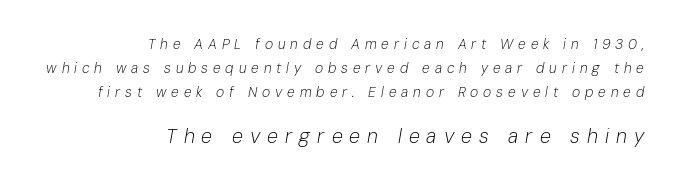
The image shows 20 px text type, italic (leaning right); set right-aligned, line spacing 1.71x, unusually wide letter spacing (+0.35 em), not underlined; the second (bottom) block is 1.43x larger.
